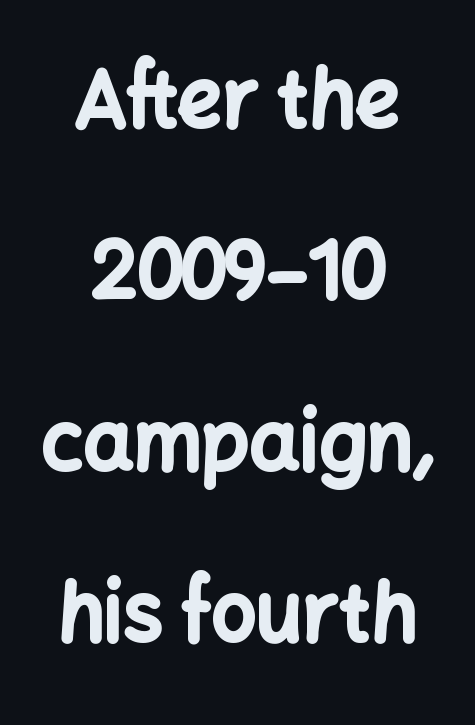
Q: Is the text bold? A: Yes.
Q: Is the text italic (slanted)? A: No, it is upright.
Q: Is the typeface a serif or a sans-serif typeface? A: Sans-serif.
Q: Is the text underlined? A: No.
Q: How is the paragraph aligned? A: Centered.
Q: Is the spacing between letters normal or unusually wide? A: Normal.
Q: Is the spacing between lines tight, normal or loose? A: Loose.
Q: Width (condensed, normal, or wide)? A: Normal.
Q: Stroke contrast? A: Low.
Q: x-height? A: Medium.
Q: Monospaced? A: No.
